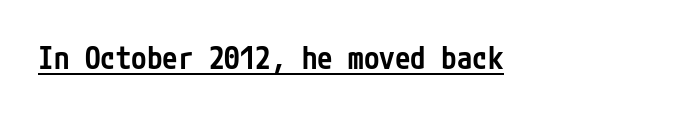
{"serif": "no", "italic": "no", "bold": "semi", "weight": "semibold", "width": "condensed", "stroke_contrast": "low", "x_height": "medium", "underline": "yes", "letter_spacing": "normal", "letter_spacing_em": 0.0, "glyph_px": 31}
